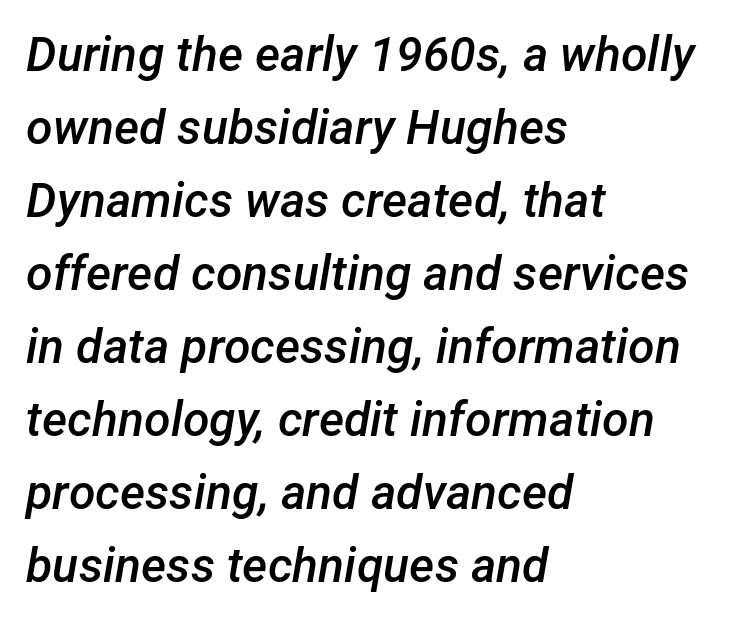
The image shows 48 px semibold type, italic (leaning right); set left-aligned, normal line spacing (1.52x), normal letter spacing, not underlined; low stroke contrast and a medium x-height.
